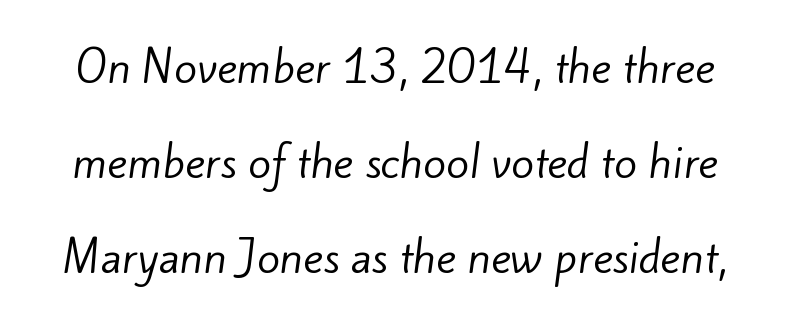
The image shows 42 px regular-weight sans-serif type; set loose line spacing (2.26x), normal letter spacing, not underlined; low stroke contrast and a small x-height.
